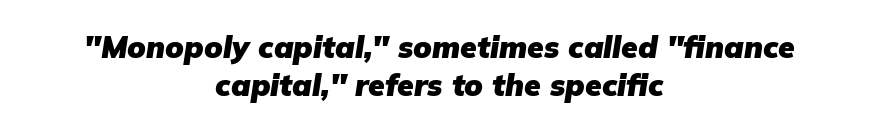
{"italic": "yes", "lean": "right", "slant_degrees": 9, "bold": "yes", "weight": "heavy", "width": "normal", "stroke_contrast": "low", "x_height": "medium", "monospaced": "no", "underline": "no", "align": "center", "line_spacing": "normal", "line_spacing_ratio": 1.26, "letter_spacing": "normal", "letter_spacing_em": 0.0, "glyph_px": 30}
